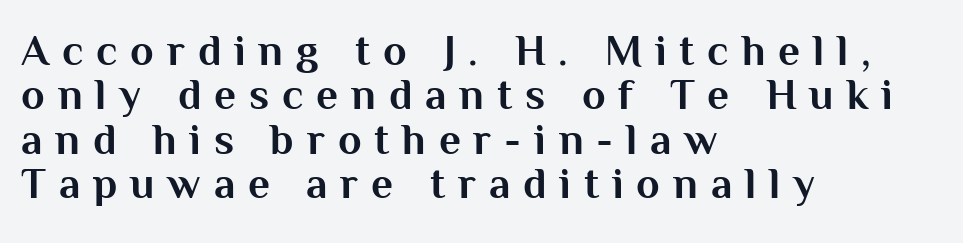
Q: Is the text bold? A: Yes.
Q: Is the text italic (slanted)? A: No, it is upright.
Q: Is the typeface a serif or a sans-serif typeface? A: Sans-serif.
Q: Is the text underlined? A: No.
Q: How is the paragraph aligned? A: Left-aligned.
Q: Is the spacing between letters normal or unusually wide? A: Unusually wide.
Q: Is the spacing between lines tight, normal or loose? A: Tight.
Q: Width (condensed, normal, or wide)? A: Normal.
Q: Stroke contrast? A: Medium.
Q: x-height? A: Medium.
Q: Monospaced? A: No.
